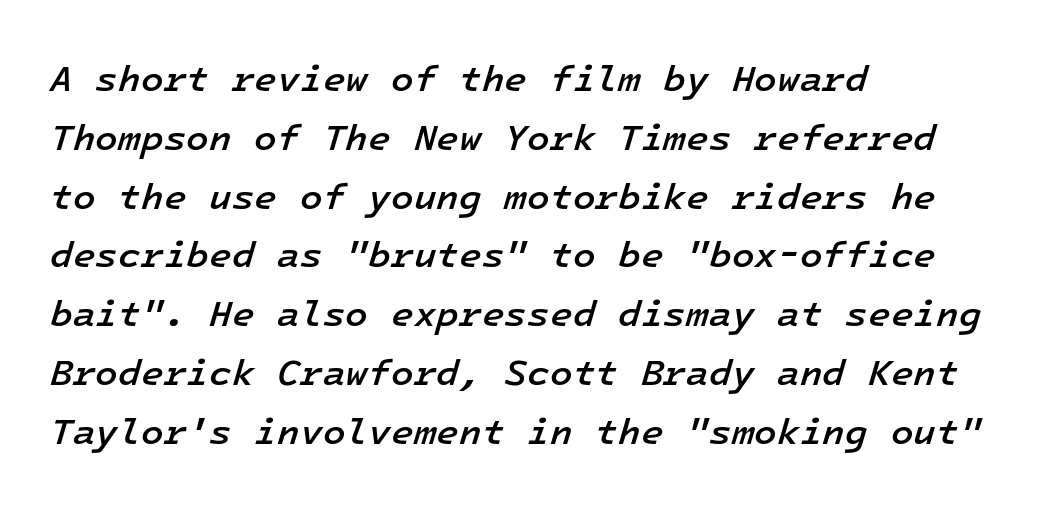
Inter-character spacing is left at the font's built-in metrics. The designer left line spacing at the default. All the whitespace from short lines collects on the right. These lines carry some extra weight — a demibold, not a full bold. Has an underline been added? It has not.
